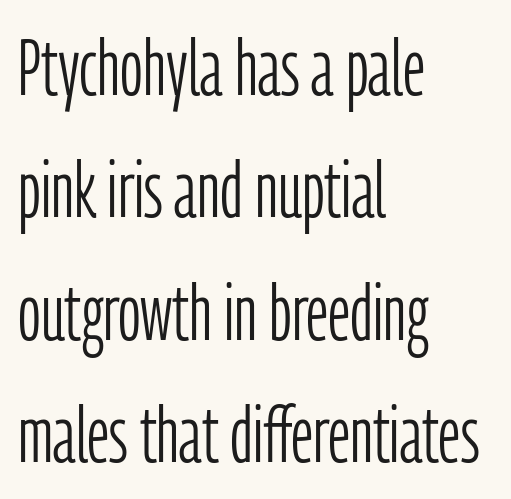
Quick note: interline space is typical. This sample has the flowing, uneven cadence of proportional lettering. The gaps between neighbouring characters are ordinary and unremarkable. I'd call this a sans setting — the letters go barefoot. Casual observation: everything's shoved over to the left.
